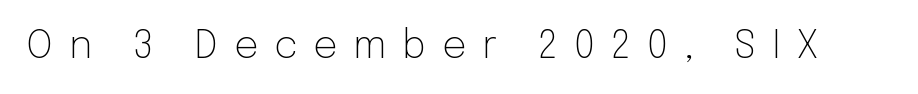
Q: Is the text bold? A: No.
Q: Is the text italic (slanted)? A: No, it is upright.
Q: Is the typeface a serif or a sans-serif typeface? A: Sans-serif.
Q: Is the text underlined? A: No.
Q: Is the spacing between letters normal or unusually wide? A: Unusually wide.
Q: Width (condensed, normal, or wide)? A: Normal.
Q: Stroke contrast? A: Low.
Q: x-height? A: Medium.
Q: Monospaced? A: No.
